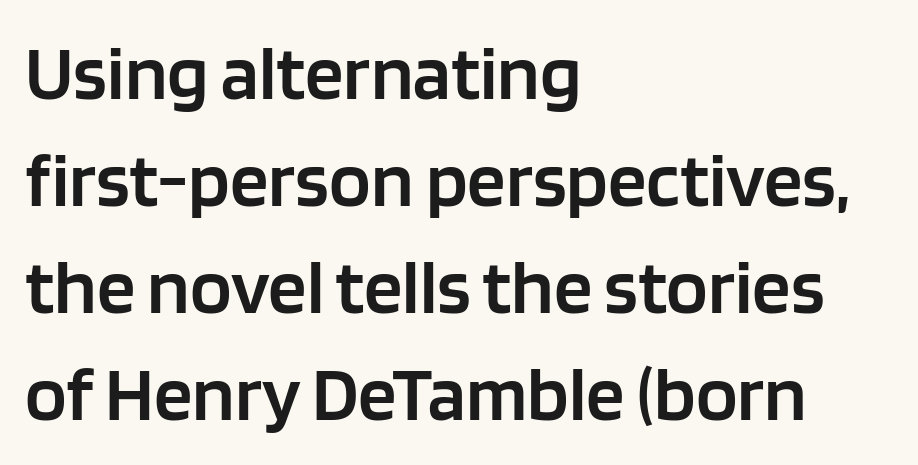
Q: Is the text bold? A: Semi-bold.
Q: Is the text italic (slanted)? A: No, it is upright.
Q: Is the typeface a serif or a sans-serif typeface? A: Sans-serif.
Q: Is the text underlined? A: No.
Q: How is the paragraph aligned? A: Left-aligned.
Q: Is the spacing between letters normal or unusually wide? A: Normal.
Q: Is the spacing between lines tight, normal or loose? A: Normal.
Q: Width (condensed, normal, or wide)? A: Normal.
Q: Stroke contrast? A: Low.
Q: x-height? A: Large.
Q: Monospaced? A: No.
